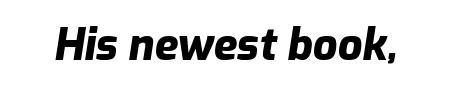
Q: Is the text bold? A: Yes.
Q: Is the text italic (slanted)? A: Yes, it leans right by about 9 degrees.
Q: Is the text underlined? A: No.
Q: Is the spacing between letters normal or unusually wide? A: Normal.
Q: Width (condensed, normal, or wide)? A: Normal.
Q: Stroke contrast? A: Low.
Q: x-height? A: Medium.
Q: Monospaced? A: No.
